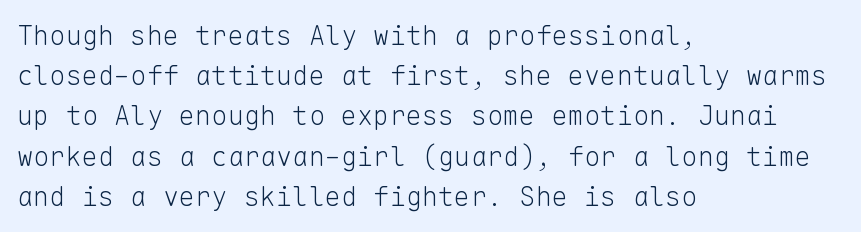
Q: Is the text bold? A: No.
Q: Is the text italic (slanted)? A: No, it is upright.
Q: Is the text underlined? A: No.
Q: How is the paragraph aligned? A: Left-aligned.
Q: Is the spacing between letters normal or unusually wide? A: Normal.
Q: Is the spacing between lines tight, normal or loose? A: Normal.
